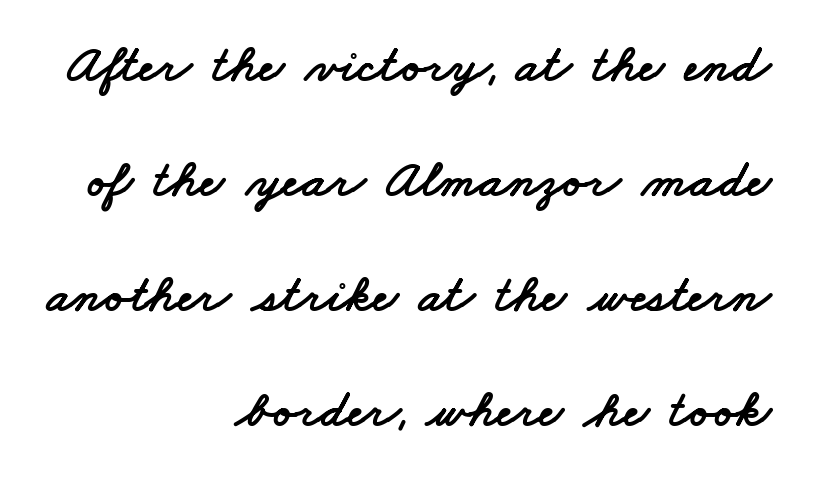
Q: Is the typeface a serif or a sans-serif typeface? A: Sans-serif.
Q: Is the text underlined? A: No.
Q: How is the paragraph aligned? A: Right-aligned.
Q: Is the spacing between letters normal or unusually wide? A: Normal.
Q: Is the spacing between lines tight, normal or loose? A: Loose.
Q: Width (condensed, normal, or wide)? A: Wide.
Q: Stroke contrast? A: Low.
Q: x-height? A: Small.
Q: Monospaced? A: No.
